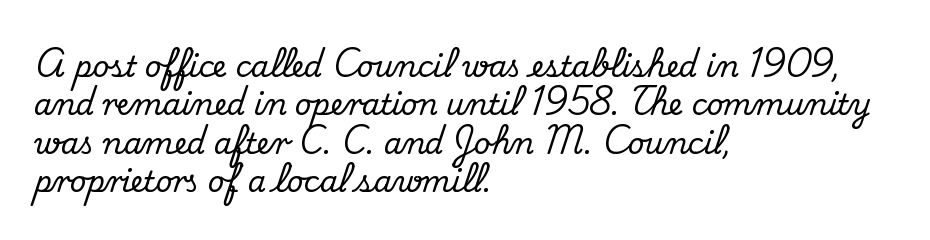
The image shows 29 px serif type; set left-aligned, normal line spacing (1.32x), normal letter spacing, not underlined; medium stroke contrast and a small x-height.
